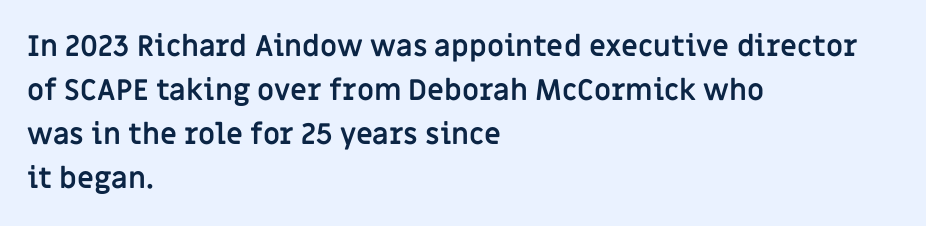
Q: Is the text bold? A: Yes.
Q: Is the text italic (slanted)? A: No, it is upright.
Q: Is the typeface a serif or a sans-serif typeface? A: Sans-serif.
Q: Is the text underlined? A: No.
Q: How is the paragraph aligned? A: Left-aligned.
Q: Is the spacing between letters normal or unusually wide? A: Normal.
Q: Is the spacing between lines tight, normal or loose? A: Normal.
Q: Width (condensed, normal, or wide)? A: Normal.
Q: Stroke contrast? A: Low.
Q: x-height? A: Large.
Q: Monospaced? A: No.
